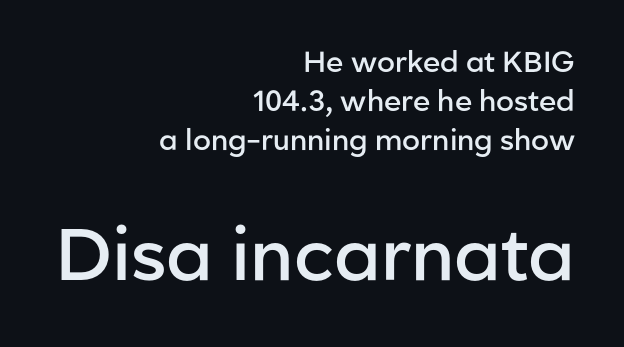
Teacher's note: observe the even right margin — that is flush-right alignment. Horizontal bands of white between lines are of average thickness. Of the two passages, the one underneath uses the larger point size. Check under the words: just untouched page.
